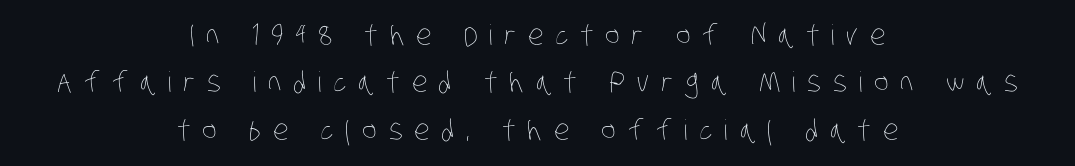
{"bold": "no", "weight": "thin", "width": "condensed", "stroke_contrast": "low", "x_height": "large", "monospaced": "no", "underline": "no", "align": "center", "line_spacing": "normal", "line_spacing_ratio": 1.69, "letter_spacing": "wide", "letter_spacing_em": 0.42, "glyph_px": 28}
